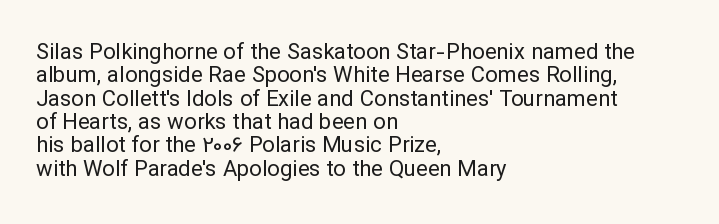
{"italic": "no", "bold": "no", "underline": "no", "align": "left", "line_spacing": "tight", "line_spacing_ratio": 1.06, "letter_spacing": "normal", "letter_spacing_em": 0.0, "glyph_px": 22}
